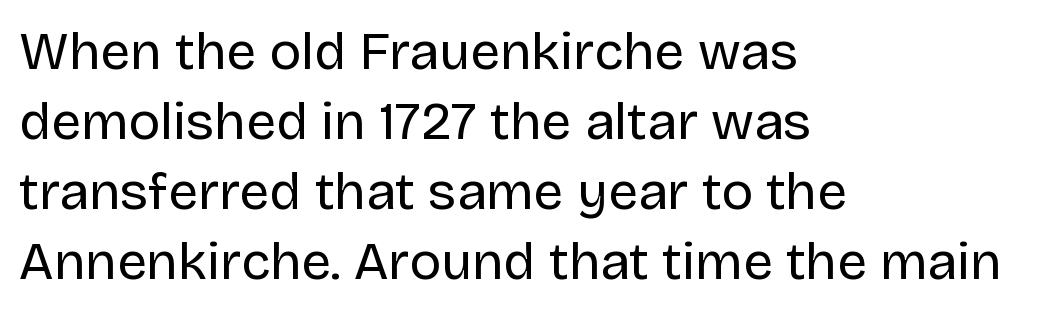
The image shows 53 px regular-weight sans-serif type, upright; set left-aligned, normal line spacing (1.32x), normal letter spacing, not underlined; low stroke contrast and a large x-height.
